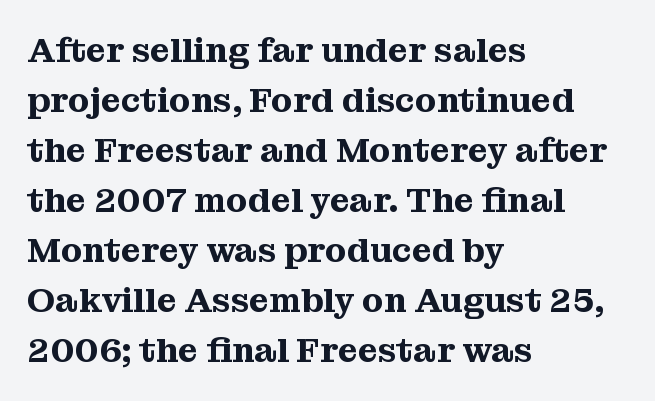
Glyph-to-glyph distance matches everyday printed text. Stroke terminals: seriffed. Type without underlining. Line spacing here is normal.
